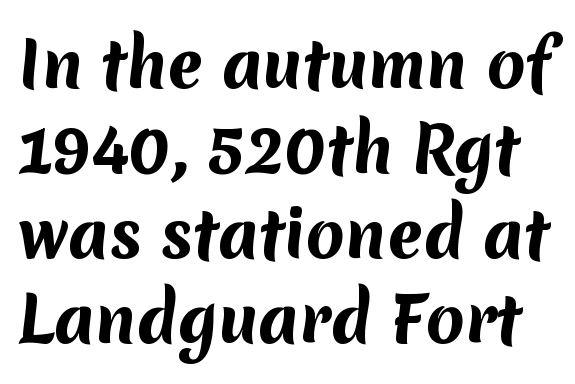
{"serif": "no", "bold": "yes", "weight": "bold", "width": "normal", "stroke_contrast": "medium", "x_height": "medium", "monospaced": "no", "underline": "no", "line_spacing": "normal", "line_spacing_ratio": 1.35, "letter_spacing": "normal", "letter_spacing_em": 0.0, "glyph_px": 63}
